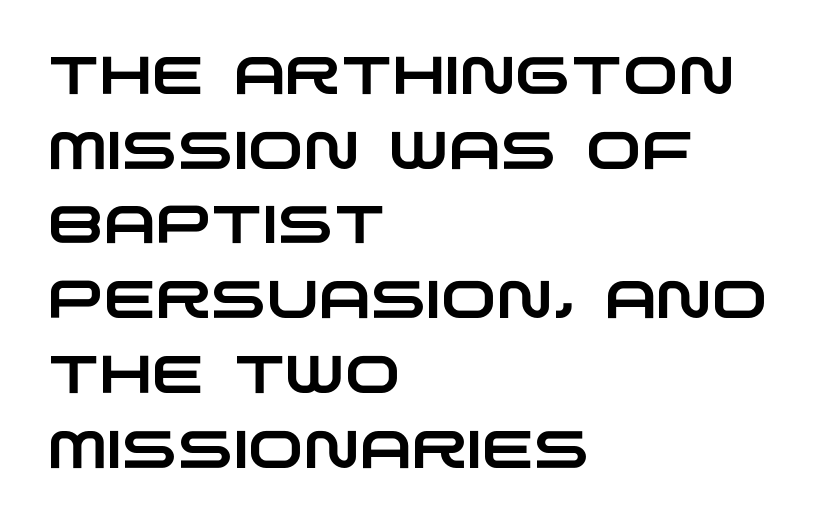
The image shows 53 px wide sans-serif type; set left-aligned, normal line spacing (1.41x), normal letter spacing, not underlined; low stroke contrast and a large x-height.
